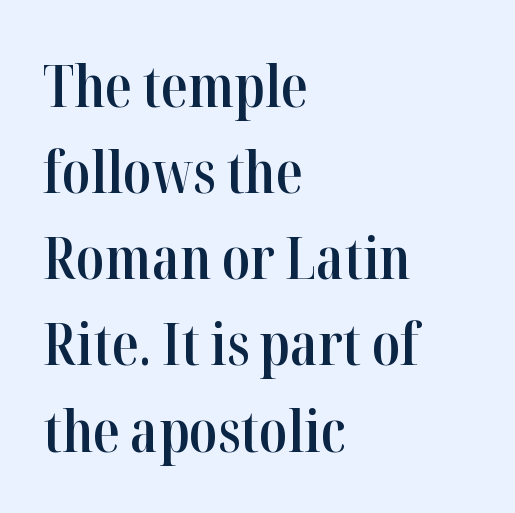
{"serif": "yes", "italic": "no", "bold": "semi", "weight": "semibold", "width": "condensed", "stroke_contrast": "high", "x_height": "medium", "monospaced": "no", "underline": "no", "align": "left", "line_spacing": "normal", "line_spacing_ratio": 1.46, "letter_spacing": "normal", "letter_spacing_em": 0.0, "glyph_px": 59}
